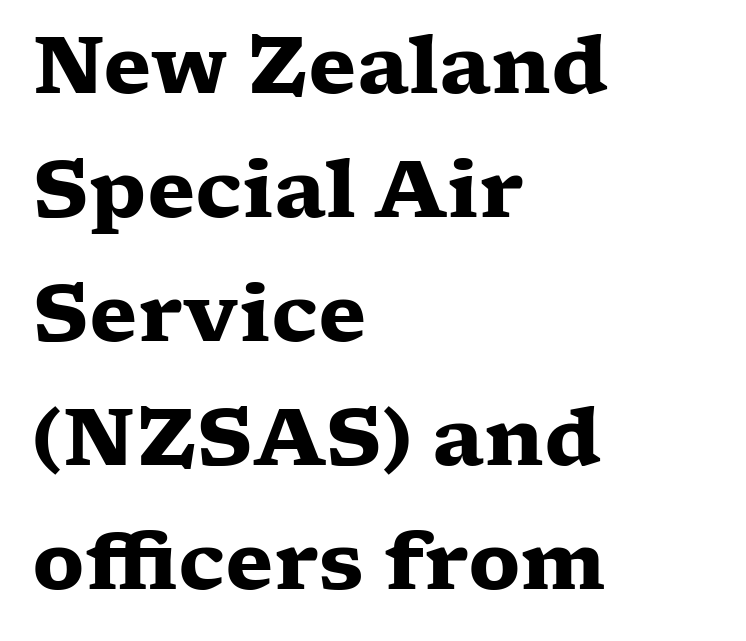
{"serif": "yes", "italic": "no", "bold": "yes", "weight": "heavy", "width": "wide", "stroke_contrast": "low", "x_height": "medium", "monospaced": "no", "underline": "no", "align": "left", "line_spacing": "normal", "line_spacing_ratio": 1.57, "letter_spacing": "normal", "letter_spacing_em": 0.0, "glyph_px": 79}
